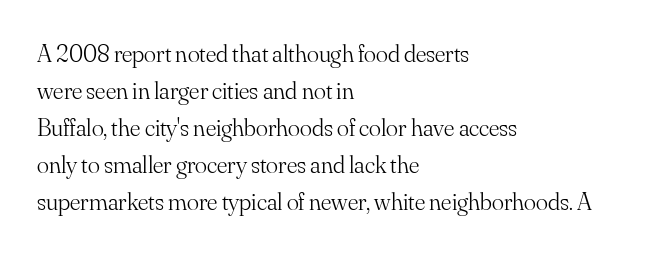
Q: Is the text bold? A: No.
Q: Is the text italic (slanted)? A: No, it is upright.
Q: Is the text underlined? A: No.
Q: How is the paragraph aligned? A: Left-aligned.
Q: Is the spacing between letters normal or unusually wide? A: Normal.
Q: Is the spacing between lines tight, normal or loose? A: Normal.
